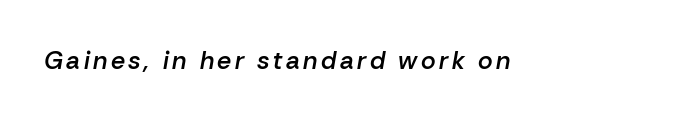
Q: Is the text bold? A: Semi-bold.
Q: Is the text italic (slanted)? A: Yes, it leans right by about 10 degrees.
Q: Is the text underlined? A: No.
